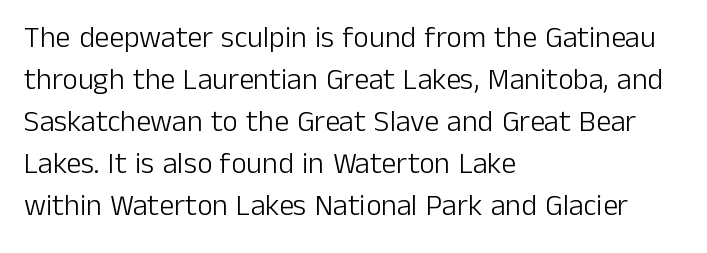
The rendering anchors every line to the left-hand side. The font sits on the lighter half of the weight spectrum, regular included. To sum up the face: it is a sans, with no serifs. Words appear dense and cohesive because spacing is normal. Designer's note — italics off, roman on. The rendering uses natural spacing where letterforms have individual widths.
